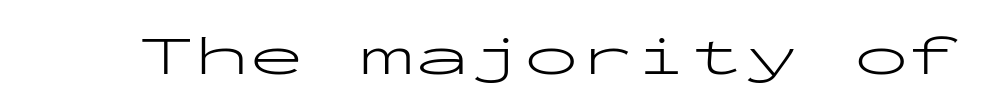
Q: Is the text bold? A: No.
Q: Is the text italic (slanted)? A: No, it is upright.
Q: Is the typeface a serif or a sans-serif typeface? A: Sans-serif.
Q: Is the text underlined? A: No.
Q: Is the spacing between letters normal or unusually wide? A: Normal.
Q: Width (condensed, normal, or wide)? A: Wide.
Q: Stroke contrast? A: Low.
Q: x-height? A: Medium.
Q: Monospaced? A: Yes.
